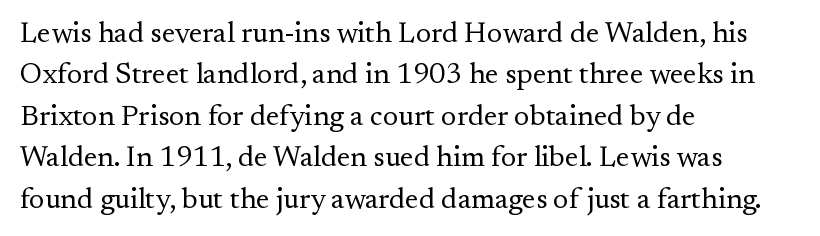
Q: Is the text bold? A: No.
Q: Is the text italic (slanted)? A: No, it is upright.
Q: Is the typeface a serif or a sans-serif typeface? A: Serif.
Q: Is the text underlined? A: No.
Q: How is the paragraph aligned? A: Left-aligned.
Q: Is the spacing between letters normal or unusually wide? A: Normal.
Q: Is the spacing between lines tight, normal or loose? A: Normal.
Q: Width (condensed, normal, or wide)? A: Normal.
Q: Stroke contrast? A: Medium.
Q: x-height? A: Small.
Q: Monospaced? A: No.
